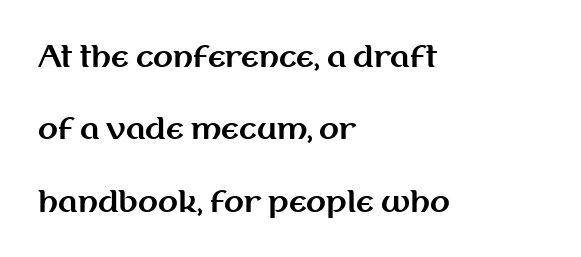
The image shows 29 px bold sans-serif type, upright; set left-aligned, loose line spacing (2.5x), normal letter spacing, not underlined; medium stroke contrast and a medium x-height.
